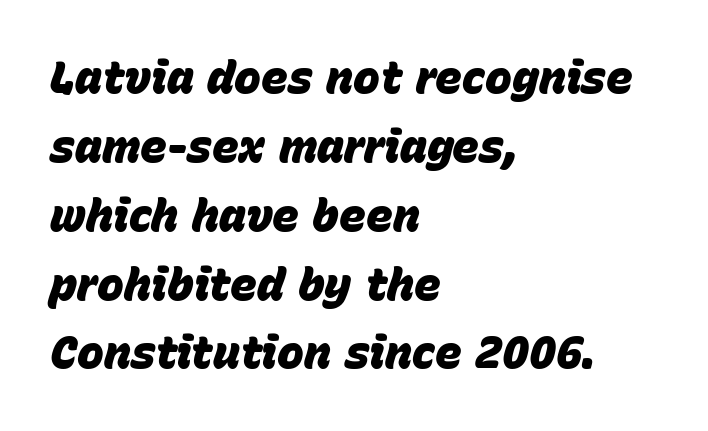
Q: Is the text bold? A: Yes.
Q: Is the text italic (slanted)? A: Yes, it leans right by about 15 degrees.
Q: Is the text underlined? A: No.
Q: How is the paragraph aligned? A: Left-aligned.
Q: Is the spacing between letters normal or unusually wide? A: Normal.
Q: Is the spacing between lines tight, normal or loose? A: Normal.
Q: Width (condensed, normal, or wide)? A: Normal.
Q: Stroke contrast? A: Low.
Q: x-height? A: Large.
Q: Monospaced? A: No.
